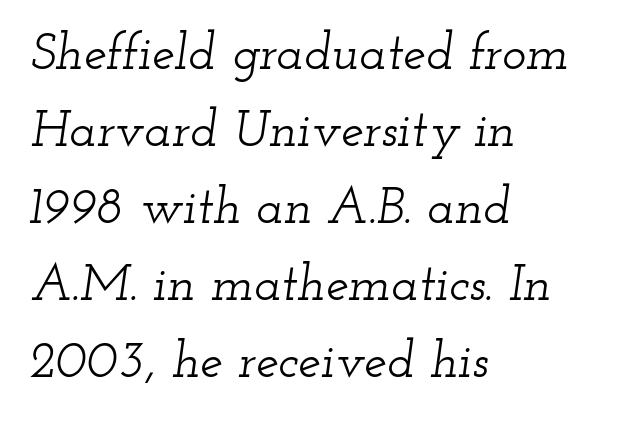
The image shows 51 px wide serif type, italic (leaning right); set left-aligned, normal line spacing (1.51x), normal letter spacing, not underlined; low stroke contrast and a small x-height.
